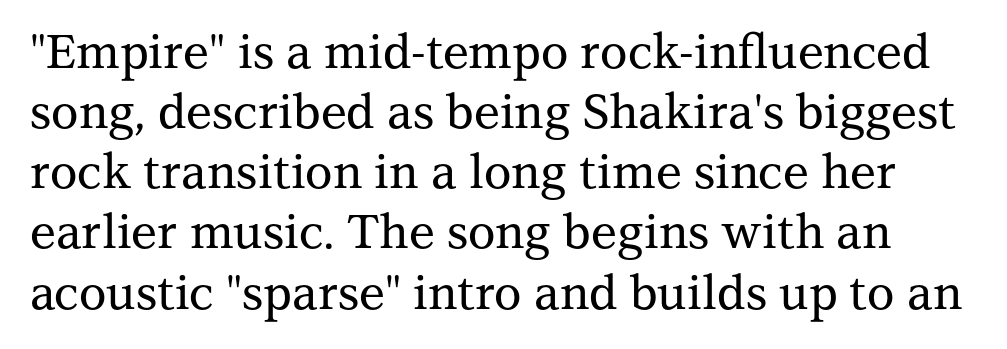
Q: Is the text italic (slanted)? A: No, it is upright.
Q: Is the typeface a serif or a sans-serif typeface? A: Serif.
Q: Is the text underlined? A: No.
Q: Is the spacing between letters normal or unusually wide? A: Normal.
Q: Is the spacing between lines tight, normal or loose? A: Normal.
Q: Width (condensed, normal, or wide)? A: Normal.
Q: Stroke contrast? A: Medium.
Q: x-height? A: Medium.
Q: Monospaced? A: No.
